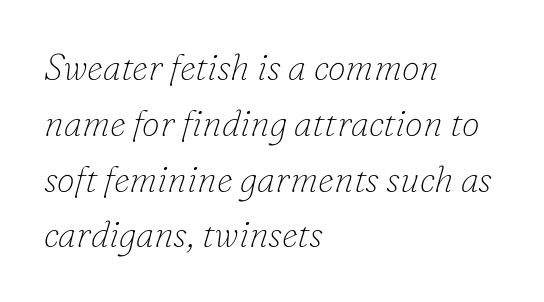
Q: Is the text bold? A: No.
Q: Is the text italic (slanted)? A: Yes, it leans right by about 16 degrees.
Q: Is the typeface a serif or a sans-serif typeface? A: Serif.
Q: Is the text underlined? A: No.
Q: How is the paragraph aligned? A: Left-aligned.
Q: Is the spacing between letters normal or unusually wide? A: Normal.
Q: Is the spacing between lines tight, normal or loose? A: Normal.
Q: Width (condensed, normal, or wide)? A: Normal.
Q: Stroke contrast? A: Low.
Q: x-height? A: Small.
Q: Monospaced? A: No.
